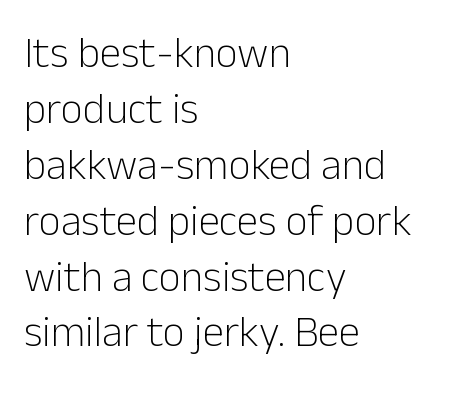
The image shows 43 px light sans-serif type, upright; set left-aligned, normal line spacing (1.3x), normal letter spacing, not underlined; low stroke contrast and a medium x-height.
